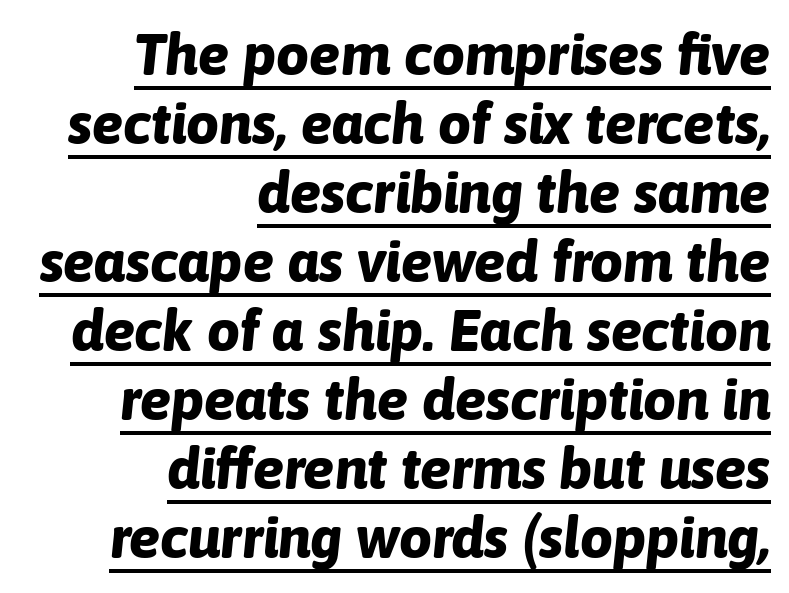
Emphasis is given by a line drawn under the lettering. All the whitespace from short lines collects on the left. The horizontal fit of the characters is conventional and even. Stroke thickness is high; the sample reads as a true bold.
